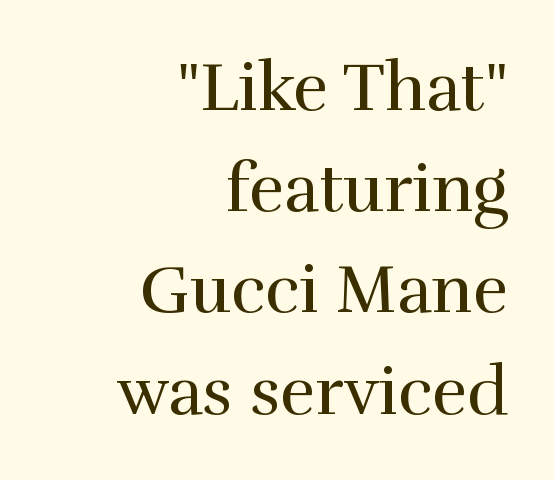
Q: Is the text bold? A: No.
Q: Is the text italic (slanted)? A: No, it is upright.
Q: Is the typeface a serif or a sans-serif typeface? A: Serif.
Q: Is the text underlined? A: No.
Q: How is the paragraph aligned? A: Right-aligned.
Q: Is the spacing between letters normal or unusually wide? A: Normal.
Q: Is the spacing between lines tight, normal or loose? A: Normal.
Q: Width (condensed, normal, or wide)? A: Normal.
Q: x-height? A: Medium.
Q: Monospaced? A: No.
